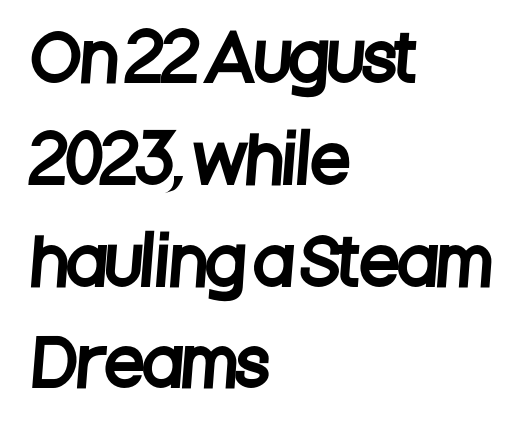
{"serif": "no", "width": "condensed", "stroke_contrast": "low", "x_height": "large", "monospaced": "no", "underline": "no", "align": "left", "line_spacing": "normal", "line_spacing_ratio": 1.59, "letter_spacing": "normal", "letter_spacing_em": 0.0, "glyph_px": 64}
